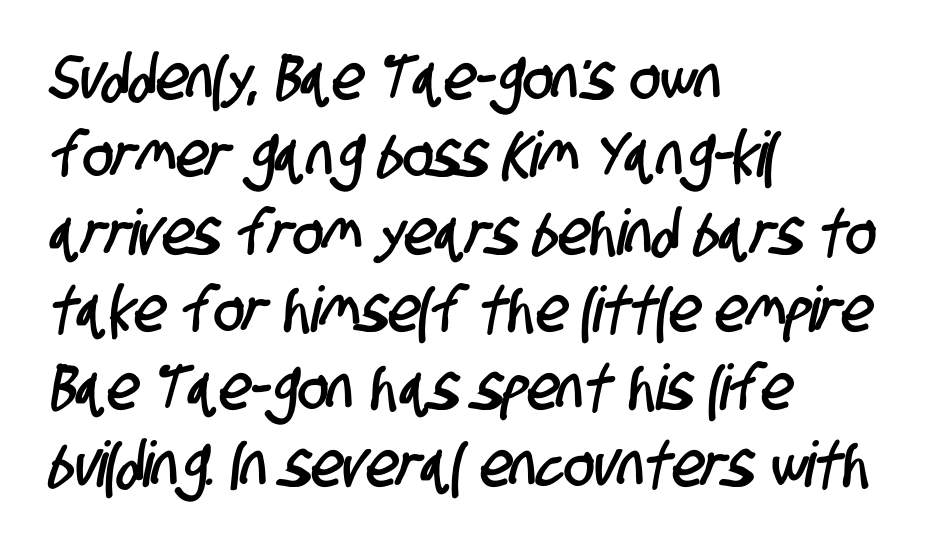
The image shows 63 px condensed sans-serif type; set left-aligned, line spacing 1.23x, normal letter spacing, not underlined; low stroke contrast and a large x-height.
